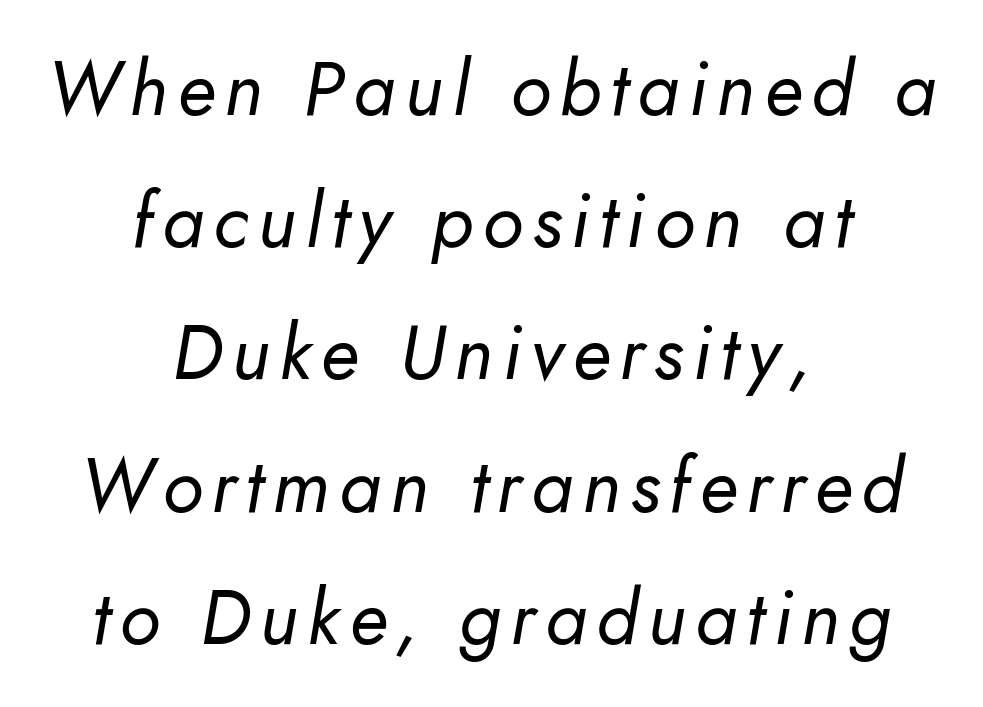
The image shows 76 px regular-weight type, italic (leaning right); set centered, line spacing 1.74x, not underlined; low stroke contrast and a small x-height.
